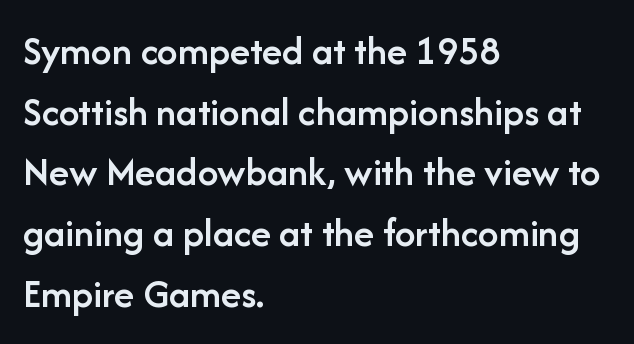
Q: Is the text bold? A: Semi-bold.
Q: Is the text italic (slanted)? A: No, it is upright.
Q: Is the typeface a serif or a sans-serif typeface? A: Sans-serif.
Q: Is the text underlined? A: No.
Q: How is the paragraph aligned? A: Left-aligned.
Q: Is the spacing between letters normal or unusually wide? A: Normal.
Q: Is the spacing between lines tight, normal or loose? A: Normal.
Q: Width (condensed, normal, or wide)? A: Normal.
Q: Stroke contrast? A: Low.
Q: x-height? A: Medium.
Q: Monospaced? A: No.
